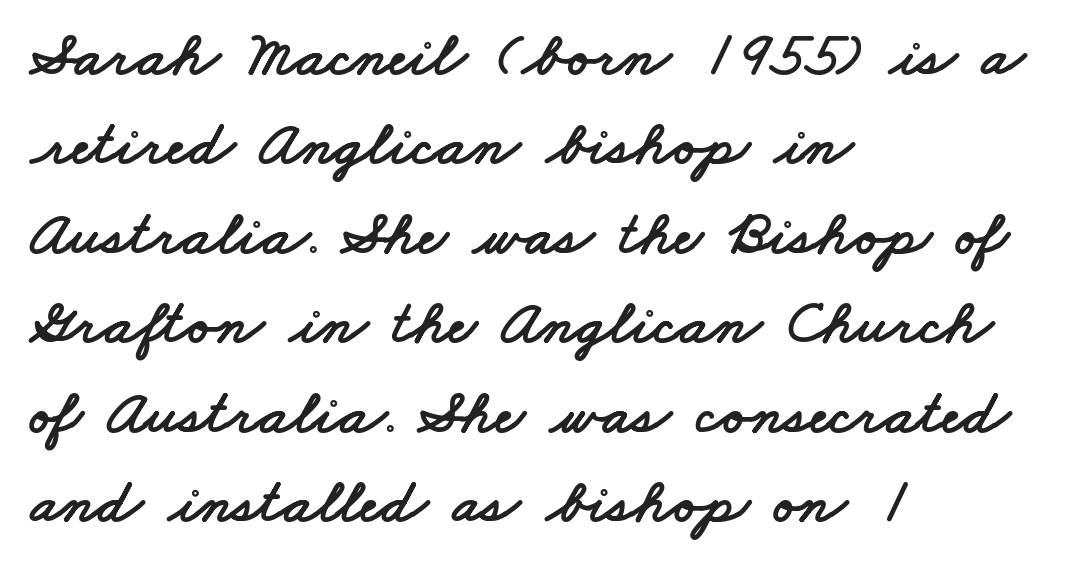
The image shows 63 px wide sans-serif type; set left-aligned, normal line spacing (1.42x), normal letter spacing, not underlined; low stroke contrast and a small x-height.
